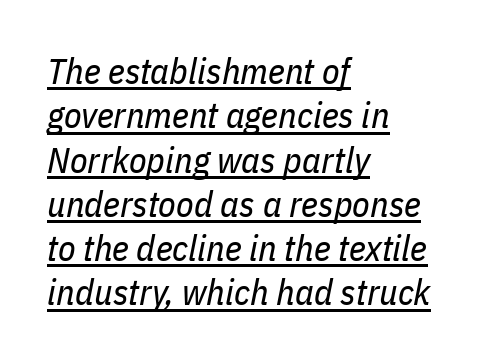
The image shows 36 px regular-weight, condensed type, italic (leaning right); set left-aligned, line spacing 1.23x, normal letter spacing, underlined; low stroke contrast and a medium x-height.
